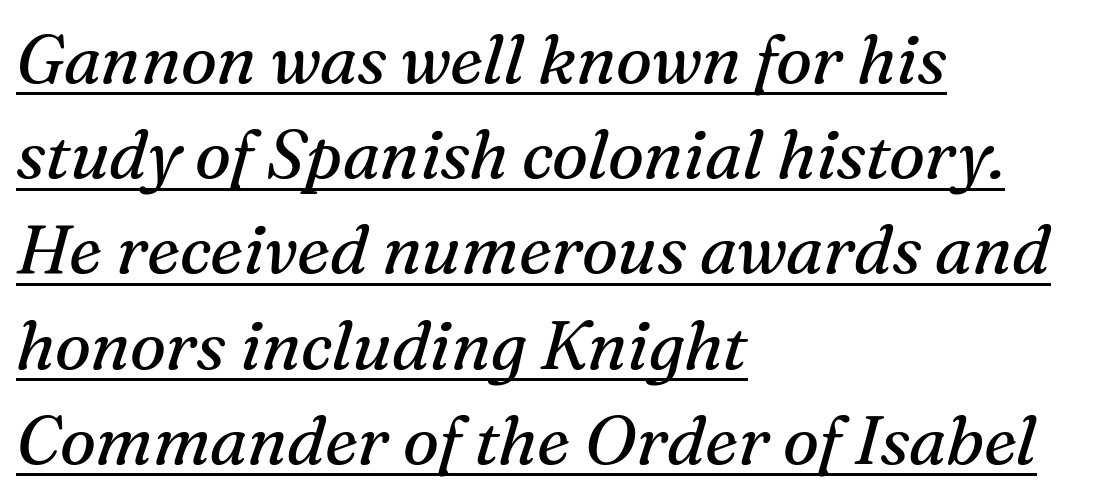
The image shows 68 px regular-weight serif type, italic (leaning right); set left-aligned, normal line spacing (1.4x), normal letter spacing, underlined; medium stroke contrast and a medium x-height.
